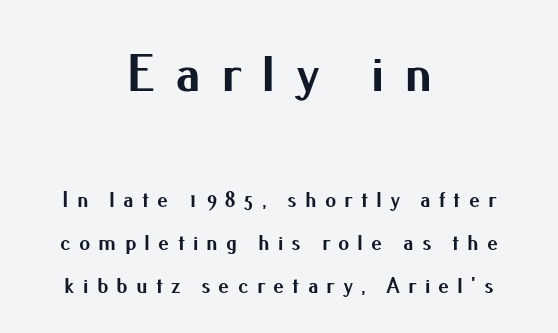
The image shows 54 px bold sans-serif type, upright; set centered, loose line spacing (1.97x), unusually wide letter spacing (+0.37 em), not underlined; the first (top) block is 2.45x larger; medium stroke contrast and a small x-height.
